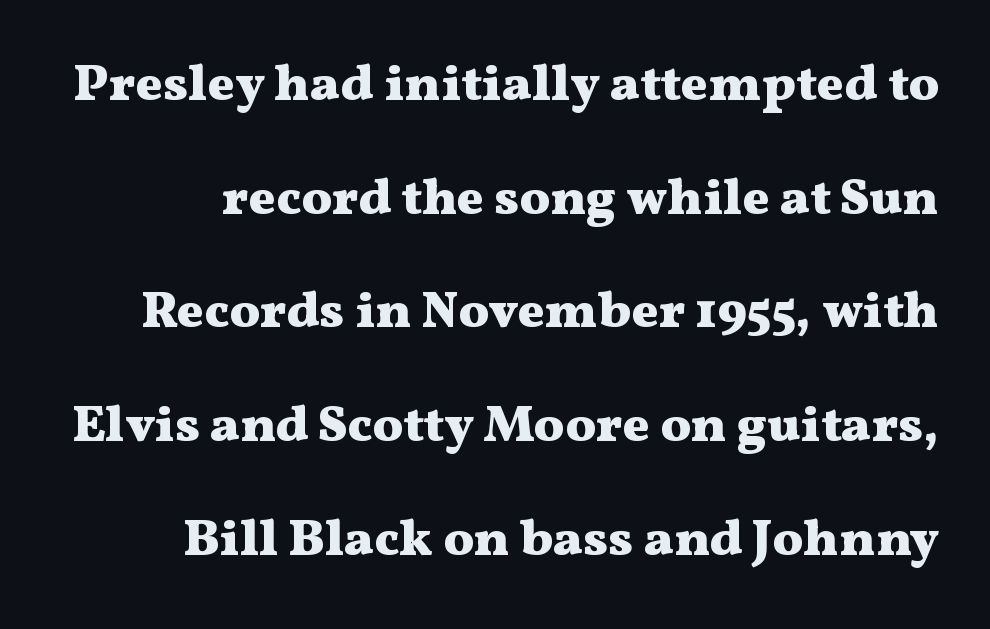
{"serif": "yes", "italic": "no", "bold": "yes", "weight": "heavy", "width": "wide", "stroke_contrast": "medium", "x_height": "medium", "monospaced": "no", "underline": "no", "line_spacing": "loose", "line_spacing_ratio": 2.23, "letter_spacing": "normal", "letter_spacing_em": 0.0, "glyph_px": 51}
